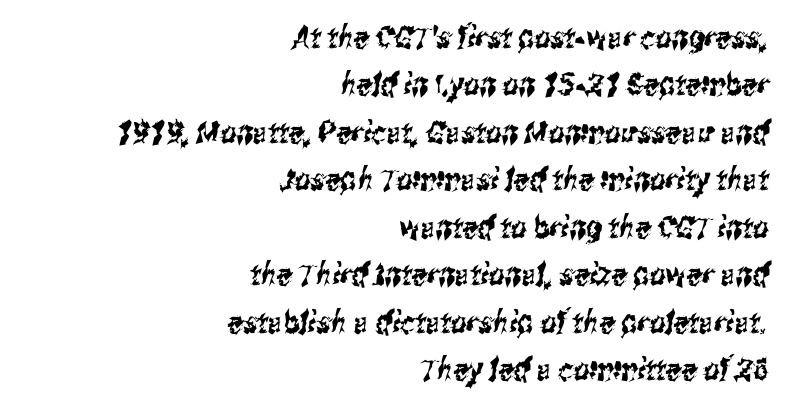
Varying glyph widths throughout — classic text-font behaviour. The gap between lines stays unmarked. Students, note that the glyphs here touch the page at normal intervals. Short and long lines alike share a common ending point at right. Classification — sans serif. Horizontal bands of white between lines are of average thickness.
